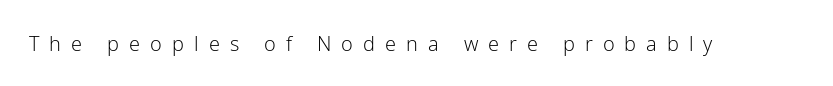
The image shows 20 px text type, upright; set unusually wide letter spacing (+0.5 em), not underlined.
